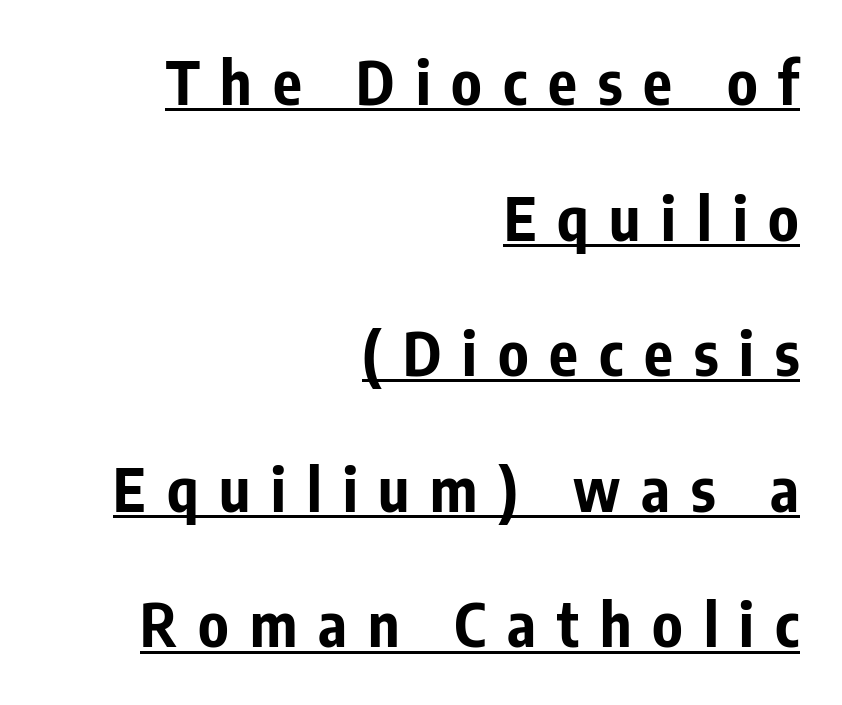
Pretty heavy lettering here — definitely bold. Classification — sans serif. The lines in this sample share a right terminus and differ only in where they begin. Varying glyph widths throughout — classic text-font behaviour. The type is letterspaced generously, with wide tracking.
